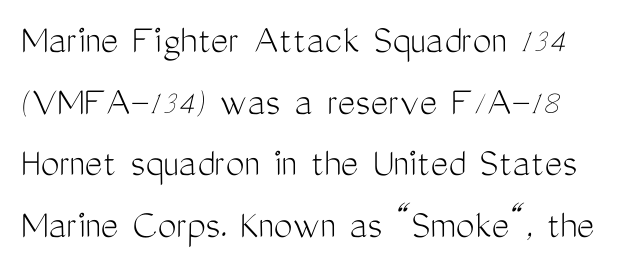
Q: Is the text bold? A: No.
Q: Is the text italic (slanted)? A: No, it is upright.
Q: Is the typeface a serif or a sans-serif typeface? A: Sans-serif.
Q: Is the text underlined? A: No.
Q: Is the spacing between letters normal or unusually wide? A: Normal.
Q: Is the spacing between lines tight, normal or loose? A: Normal.
Q: Width (condensed, normal, or wide)? A: Condensed.
Q: Stroke contrast? A: Medium.
Q: x-height? A: Medium.
Q: Monospaced? A: No.
